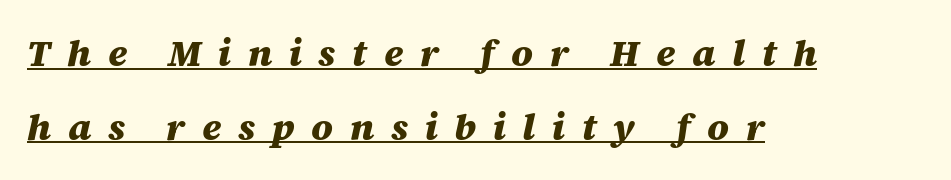
Q: Is the text bold? A: Yes.
Q: Is the text italic (slanted)? A: Yes, it leans right by about 12 degrees.
Q: Is the text underlined? A: Yes.
Q: How is the paragraph aligned? A: Left-aligned.
Q: Is the spacing between letters normal or unusually wide? A: Unusually wide.
Q: Is the spacing between lines tight, normal or loose? A: Loose.
Q: Width (condensed, normal, or wide)? A: Normal.
Q: Stroke contrast? A: Medium.
Q: x-height? A: Large.
Q: Monospaced? A: No.
